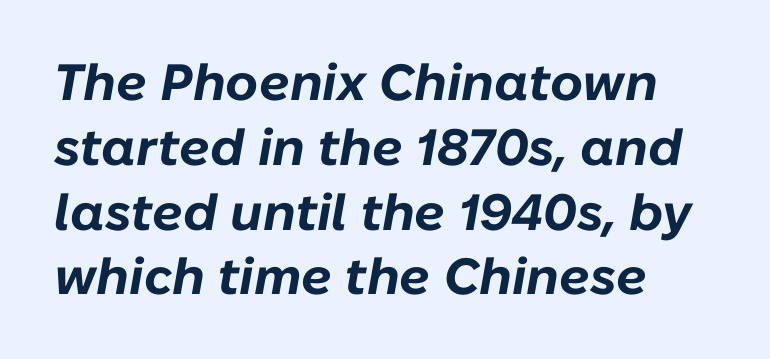
The image shows 51 px bold type, italic (leaning right); set left-aligned, normal line spacing (1.27x), normal letter spacing, not underlined; low stroke contrast and a medium x-height.
